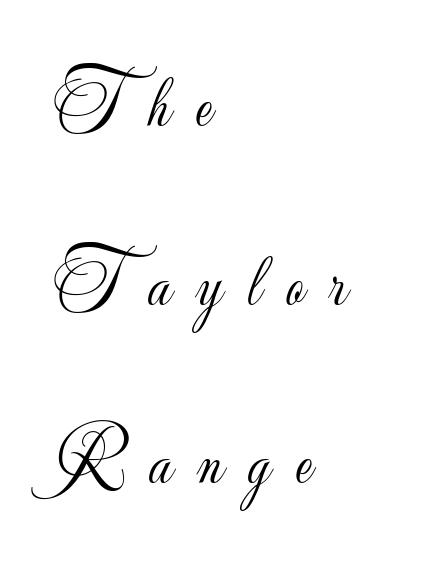
{"serif": "no", "bold": "no", "weight": "light", "width": "normal", "stroke_contrast": "low", "x_height": "small", "monospaced": "no", "underline": "no", "align": "left", "line_spacing": "loose", "line_spacing_ratio": 2.48, "letter_spacing": "wide", "letter_spacing_em": 0.35, "glyph_px": 72}
